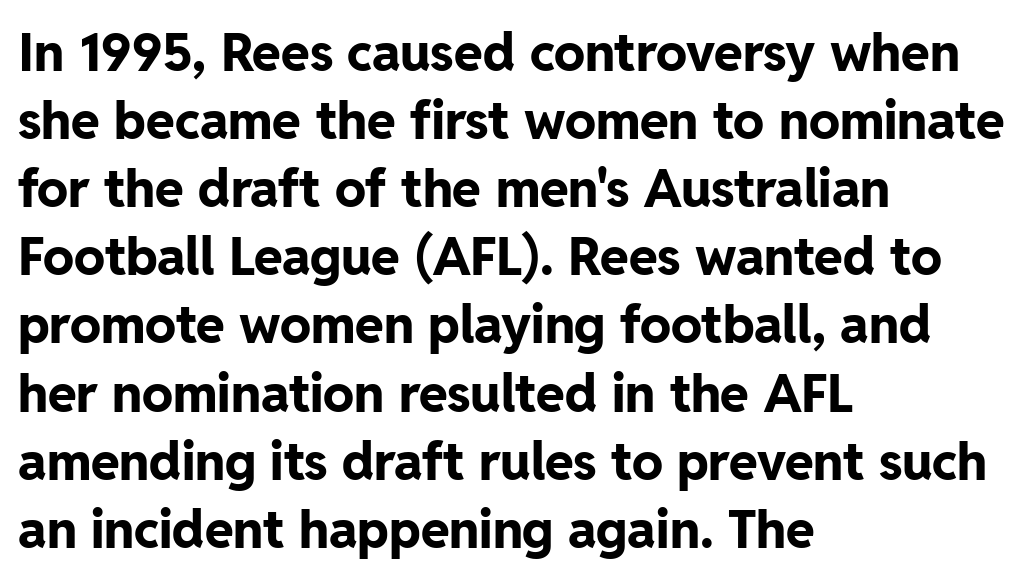
Q: Is the text bold? A: Yes.
Q: Is the text italic (slanted)? A: No, it is upright.
Q: Is the typeface a serif or a sans-serif typeface? A: Sans-serif.
Q: Is the text underlined? A: No.
Q: How is the paragraph aligned? A: Left-aligned.
Q: Is the spacing between letters normal or unusually wide? A: Normal.
Q: Is the spacing between lines tight, normal or loose? A: Normal.
Q: Width (condensed, normal, or wide)? A: Normal.
Q: Stroke contrast? A: Low.
Q: x-height? A: Medium.
Q: Monospaced? A: No.
